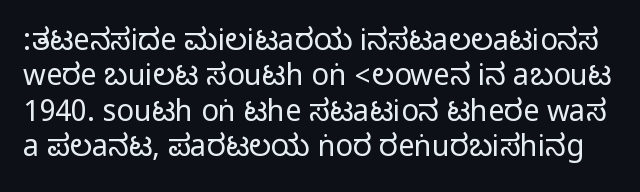
The words here are not underlined. There is no visible air inserted between adjacent glyphs. Is this a fixed-width face? No — the glyphs have proportional, varying widths. Italic? Not at all — the glyphs are vertical. The characters display no serif detailing; their extremities are plain.
